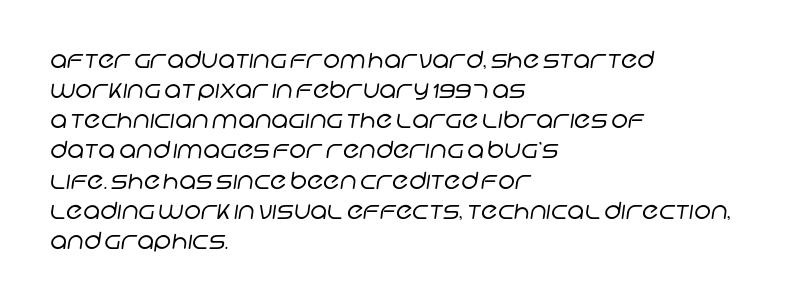
The image shows 23 px text type; set left-aligned, normal line spacing (1.31x), normal letter spacing, not underlined.
